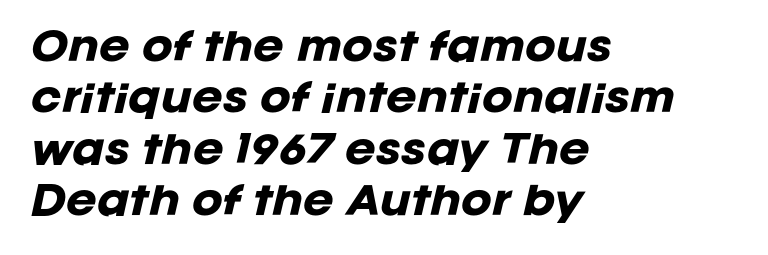
It's the slanting kind of type. The vertical gap from one line to the next is medium. Default kerning and tracking; the words read as compact shapes. Words float on clear page, feet unadorned.
